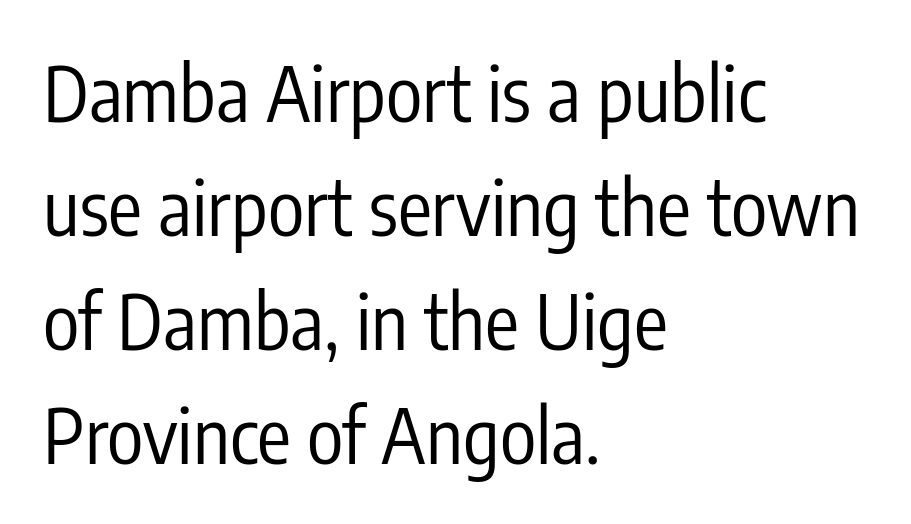
Regular leading. A roman cut, with each character standing at attention. Casual observation: everything's shoved over to the left. The glyphs in this specimen are sans serif.
